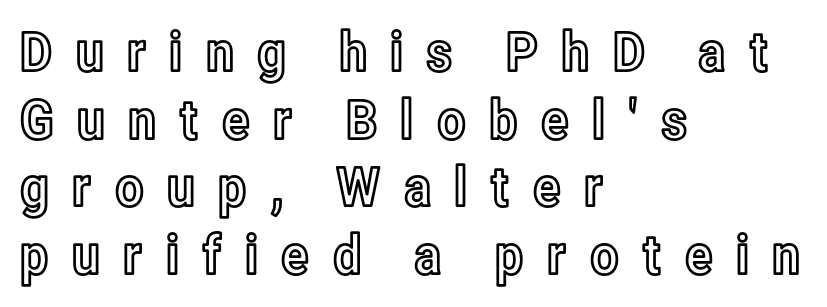
Every character sits straight up, as roman type does. Descenders are the only things crossing below the line. The letters are spread apart with noticeably loose tracking. Alignment: flush left.
